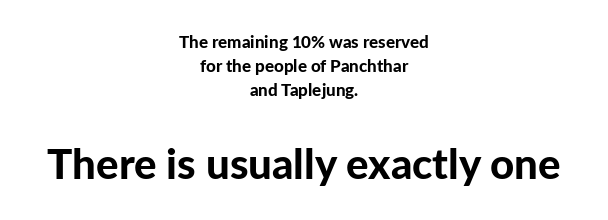
If you measured baseline to baseline, you'd find a middling distance. If you squint, the bottom block still reads clearly — it's the larger of the two. These lines carry a lot of weight — the face is fully bold. Each word holds together tightly as a unit, with standard inter-letter gaps.
